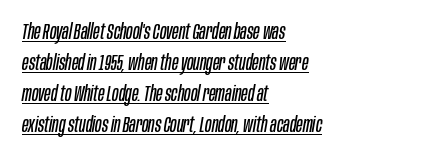
Nothing unusual about the tracking: characters are spaced as the font intends. The lines in this sample share a left origin and differ only in where they stop. In designer terms, the underline attribute is active on this setting. The line-height multiplier appears to be the usual default.
